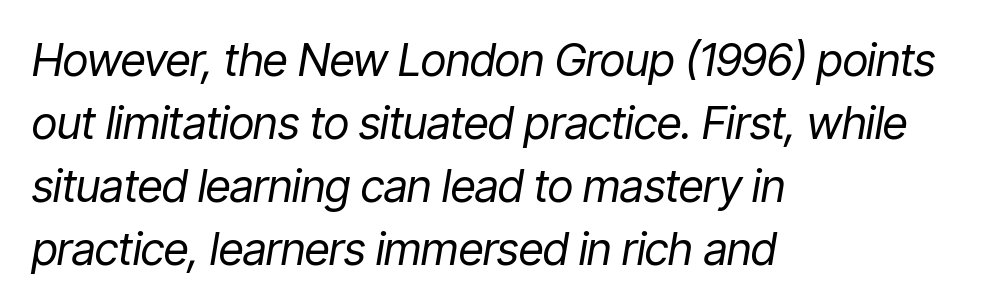
Q: Is the text bold? A: No.
Q: Is the text italic (slanted)? A: Yes, it leans right by about 9 degrees.
Q: Is the text underlined? A: No.
Q: How is the paragraph aligned? A: Left-aligned.
Q: Is the spacing between letters normal or unusually wide? A: Normal.
Q: Is the spacing between lines tight, normal or loose? A: Normal.
Q: Width (condensed, normal, or wide)? A: Condensed.
Q: Stroke contrast? A: Low.
Q: x-height? A: Medium.
Q: Monospaced? A: No.
